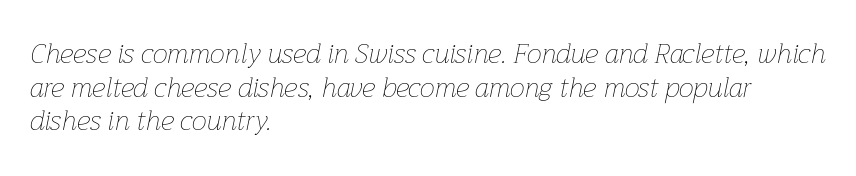
Q: Is the text bold? A: No.
Q: Is the text italic (slanted)? A: Yes, it leans right by about 12 degrees.
Q: Is the text underlined? A: No.
Q: How is the paragraph aligned? A: Left-aligned.
Q: Is the spacing between letters normal or unusually wide? A: Normal.
Q: Is the spacing between lines tight, normal or loose? A: Normal.
